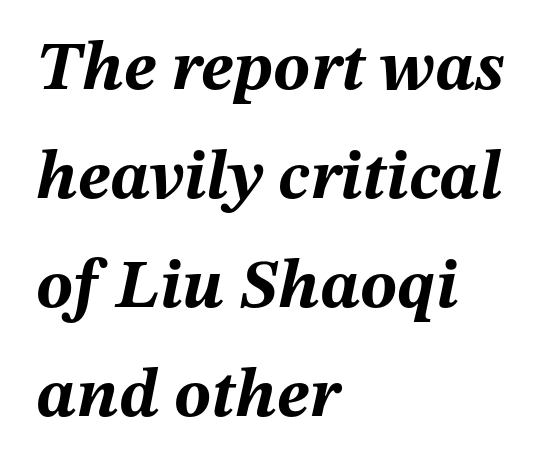
The image shows 69 px bold type, italic (leaning right); set left-aligned, normal line spacing (1.58x), normal letter spacing, not underlined; medium stroke contrast and a medium x-height.
